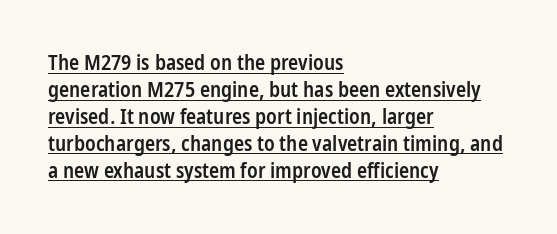
The image shows 21 px text type, upright; set left-aligned, normal line spacing (1.28x), normal letter spacing, underlined.
